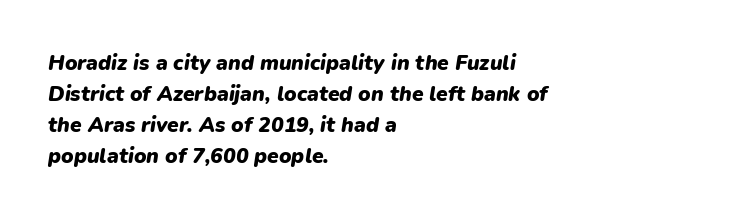
Q: Is the text bold? A: Yes.
Q: Is the text italic (slanted)? A: Yes, it leans right by about 9 degrees.
Q: Is the text underlined? A: No.
Q: How is the paragraph aligned? A: Left-aligned.
Q: Is the spacing between letters normal or unusually wide? A: Normal.
Q: Is the spacing between lines tight, normal or loose? A: Normal.
